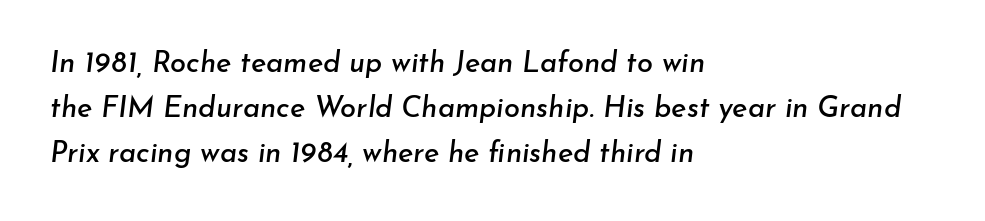
{"italic": "yes", "lean": "right", "slant_degrees": 7, "width": "normal", "stroke_contrast": "low", "x_height": "small", "monospaced": "no", "underline": "no", "align": "left", "line_spacing": "normal", "line_spacing_ratio": 1.56, "letter_spacing": "normal", "letter_spacing_em": 0.0, "glyph_px": 29}
